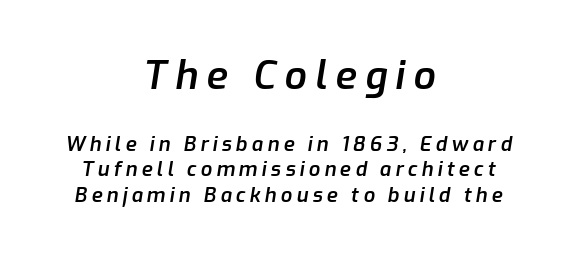
Q: Is the text bold? A: Semi-bold.
Q: Is the text italic (slanted)? A: Yes, it leans right by about 9 degrees.
Q: Is the text underlined? A: No.
Q: How is the paragraph aligned? A: Centered.
Q: Is the spacing between letters normal or unusually wide? A: Unusually wide.
Q: Is the spacing between lines tight, normal or loose? A: Normal.
Q: Which block of text is set in a larger size, the first (top) or the second (bottom)? A: The first (top) one.
Q: Width (condensed, normal, or wide)? A: Normal.
Q: Stroke contrast? A: Low.
Q: x-height? A: Medium.
Q: Monospaced? A: No.
